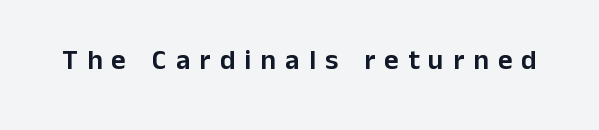
{"serif": "no", "italic": "no", "width": "normal", "stroke_contrast": "low", "x_height": "medium", "monospaced": "no", "underline": "no", "letter_spacing": "wide", "letter_spacing_em": 0.33, "glyph_px": 28}
